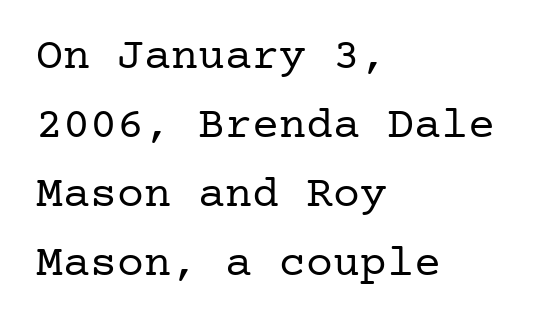
{"serif": "yes", "italic": "no", "bold": "no", "weight": "regular", "width": "normal", "stroke_contrast": "low", "x_height": "medium", "underline": "no", "align": "left", "line_spacing": "normal", "line_spacing_ratio": 1.53, "letter_spacing": "normal", "letter_spacing_em": 0.0, "glyph_px": 45}
